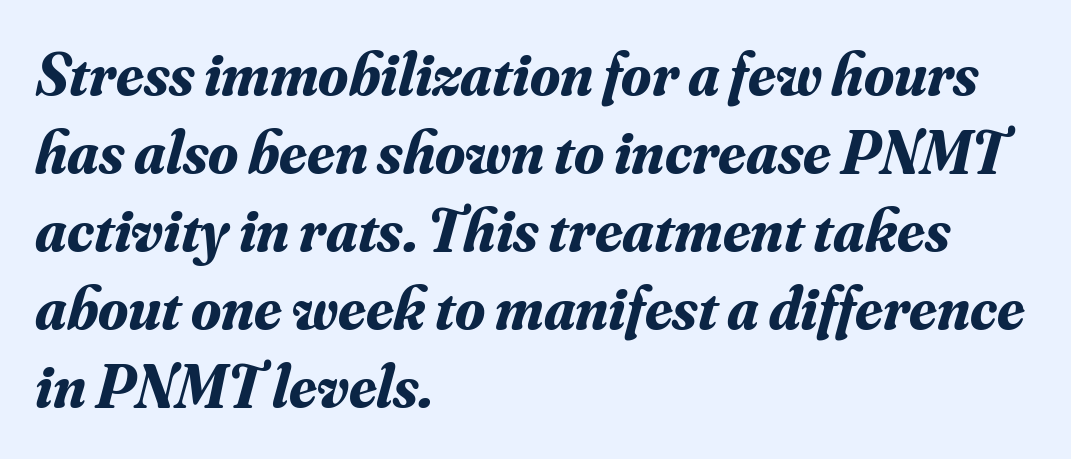
You could not count columns in this text — the font is proportionally spaced. Font category for this specimen: serif. Reading down the block, your eye returns to a fixed left position each line. No word sits above an underline. Notice how thick the strokes are: this is what a full bold looks like. Regular leading.
